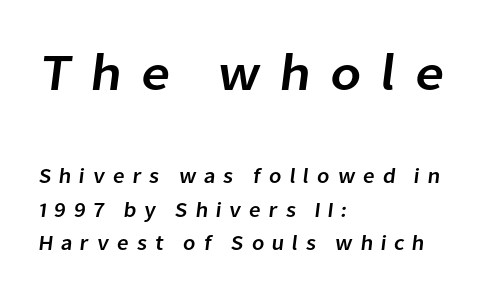
Q: Is the typeface a serif or a sans-serif typeface? A: Sans-serif.
Q: Is the text underlined? A: No.
Q: How is the paragraph aligned? A: Left-aligned.
Q: Is the spacing between letters normal or unusually wide? A: Unusually wide.
Q: Is the spacing between lines tight, normal or loose? A: Normal.
Q: Which block of text is set in a larger size, the first (top) or the second (bottom)? A: The first (top) one.
Q: Width (condensed, normal, or wide)? A: Normal.
Q: Stroke contrast? A: Low.
Q: x-height? A: Medium.
Q: Monospaced? A: No.
